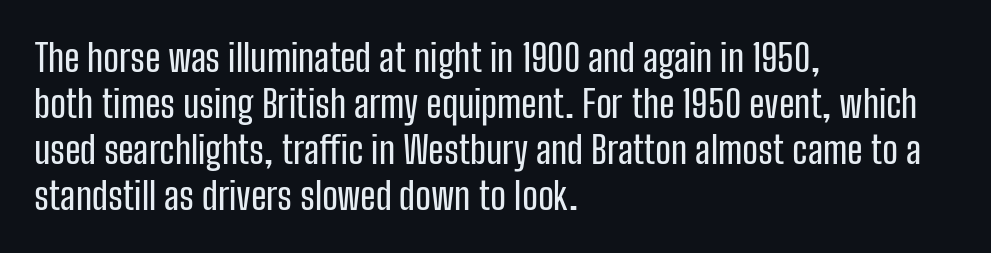
The image shows 38 px condensed sans-serif type, upright; set left-aligned, line spacing 1.21x, normal letter spacing, not underlined; low stroke contrast and a medium x-height.
